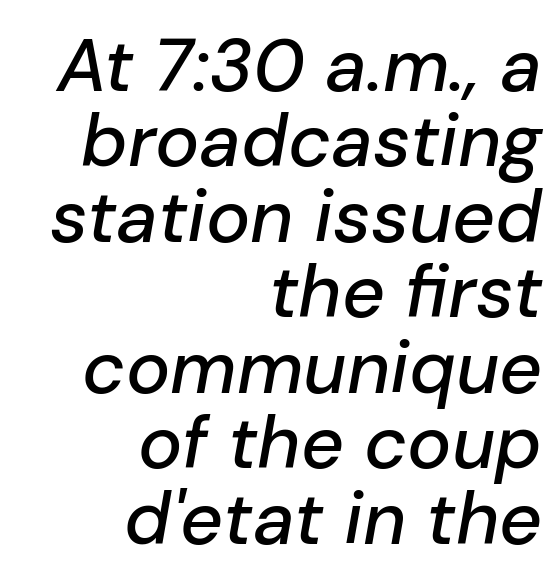
{"italic": "yes", "lean": "right", "slant_degrees": 10, "width": "normal", "stroke_contrast": "low", "x_height": "medium", "monospaced": "no", "underline": "no", "align": "right", "line_spacing": "tight", "line_spacing_ratio": 1.02, "letter_spacing": "normal", "letter_spacing_em": 0.0, "glyph_px": 74}
